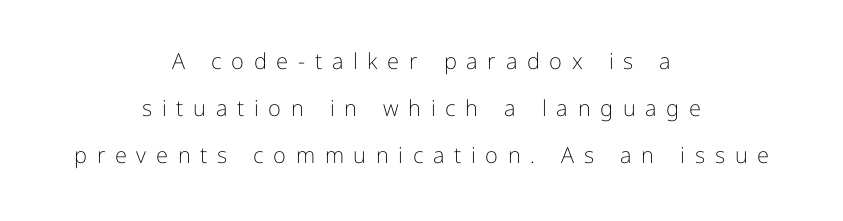
The strokes are not fattened; the text isn't bold. Here the glyphs are tracked loosely, breaking word shapes into spaced letters. In terms of posture, this sample is upright. Does the copy run flush right? No — it is centered line by line. Is there much room between lines? Yes — plenty of vertical air separates them. Plain, unruled lines of type.
